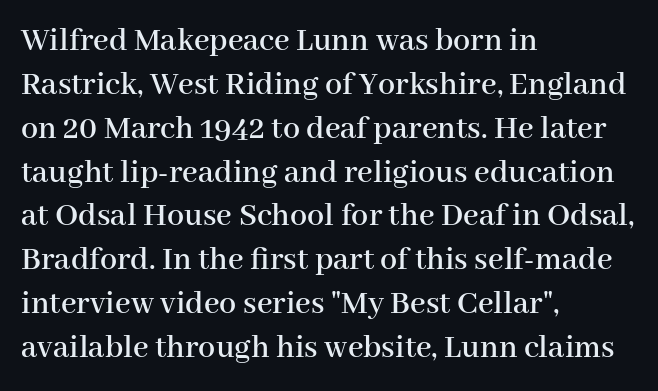
Italic: no, the glyphs are upright roman. Spacing between characters is what you'd get straight out of the box. Small tapered or slab feet sit at the stroke ends, so this counts as serif. The specimen omits any rule beneath the text block's lines.
